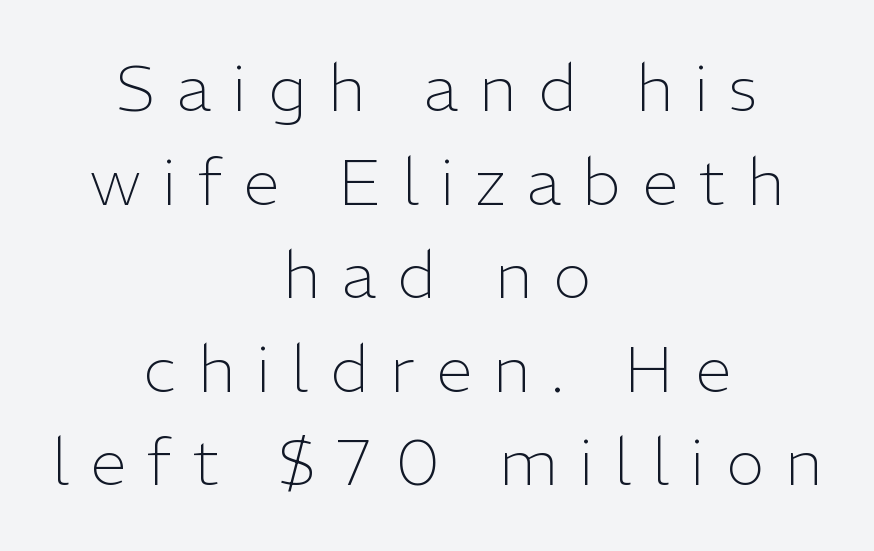
{"serif": "no", "italic": "no", "bold": "no", "weight": "light", "width": "normal", "stroke_contrast": "low", "x_height": "medium", "monospaced": "no", "underline": "no", "align": "center", "line_spacing": "normal", "line_spacing_ratio": 1.44, "letter_spacing": "wide", "letter_spacing_em": 0.33, "glyph_px": 65}
